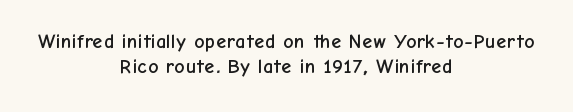
Q: Is the text italic (slanted)? A: No, it is upright.
Q: Is the text underlined? A: No.
Q: How is the paragraph aligned? A: Centered.
Q: Is the spacing between letters normal or unusually wide? A: Normal.
Q: Is the spacing between lines tight, normal or loose? A: Normal.
